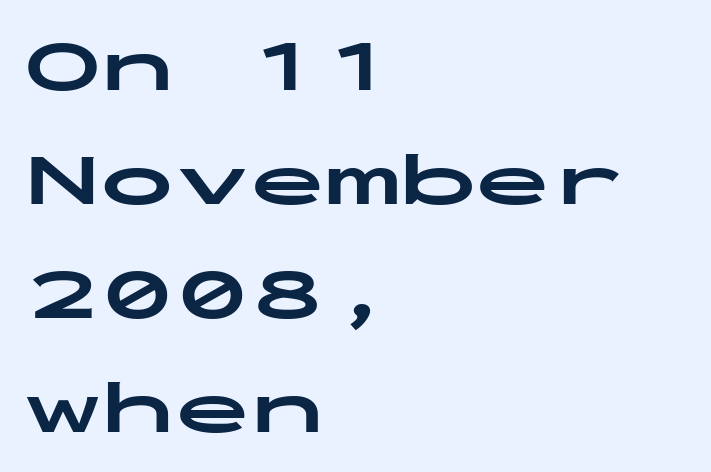
{"serif": "no", "italic": "no", "bold": "yes", "weight": "bold", "width": "wide", "stroke_contrast": "low", "x_height": "medium", "monospaced": "yes", "underline": "no", "align": "left", "line_spacing": "normal", "line_spacing_ratio": 1.52, "letter_spacing": "normal", "letter_spacing_em": 0.0, "glyph_px": 75}
